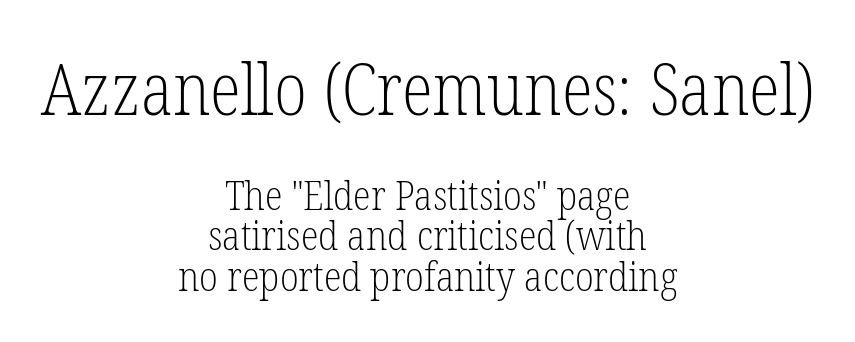
Q: Is the text bold? A: No.
Q: Is the text italic (slanted)? A: No, it is upright.
Q: Is the typeface a serif or a sans-serif typeface? A: Serif.
Q: Is the text underlined? A: No.
Q: How is the paragraph aligned? A: Centered.
Q: Is the spacing between letters normal or unusually wide? A: Normal.
Q: Is the spacing between lines tight, normal or loose? A: Tight.
Q: Which block of text is set in a larger size, the first (top) or the second (bottom)? A: The first (top) one.
Q: Width (condensed, normal, or wide)? A: Condensed.
Q: Stroke contrast? A: Low.
Q: x-height? A: Medium.
Q: Monospaced? A: No.
